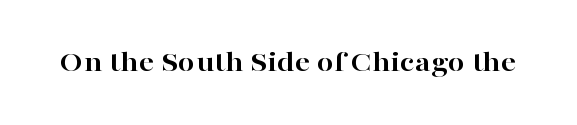
Q: Is the text bold? A: Yes.
Q: Is the text italic (slanted)? A: No, it is upright.
Q: Is the typeface a serif or a sans-serif typeface? A: Serif.
Q: Is the text underlined? A: No.
Q: Is the spacing between letters normal or unusually wide? A: Normal.
Q: Width (condensed, normal, or wide)? A: Wide.
Q: Stroke contrast? A: High.
Q: x-height? A: Medium.
Q: Monospaced? A: No.
